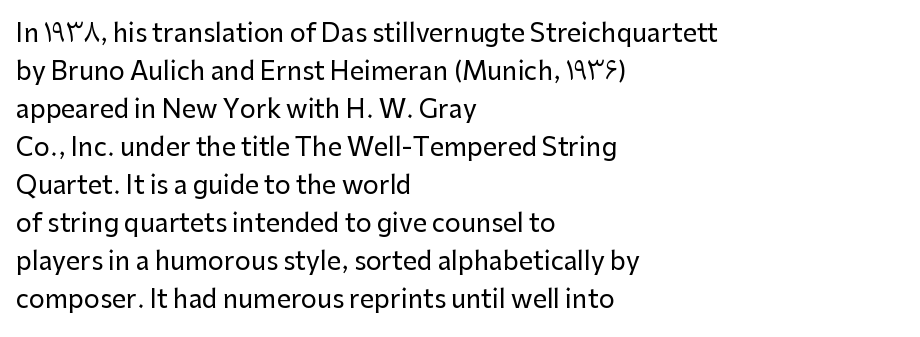
Q: Is the text italic (slanted)? A: No, it is upright.
Q: Is the text underlined? A: No.
Q: How is the paragraph aligned? A: Left-aligned.
Q: Is the spacing between letters normal or unusually wide? A: Normal.
Q: Is the spacing between lines tight, normal or loose? A: Normal.
